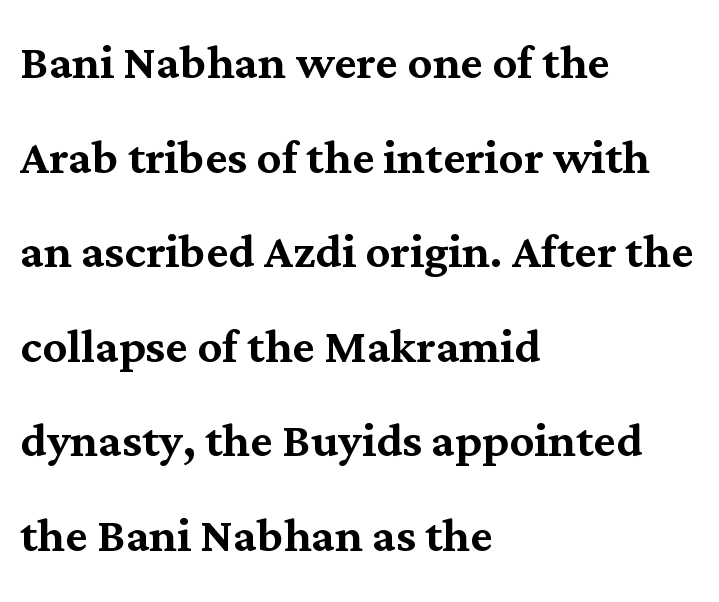
{"serif": "yes", "italic": "no", "width": "normal", "stroke_contrast": "medium", "x_height": "medium", "monospaced": "no", "underline": "no", "align": "left", "line_spacing": "normal", "line_spacing_ratio": 1.55, "letter_spacing": "normal", "letter_spacing_em": 0.0, "glyph_px": 61}
